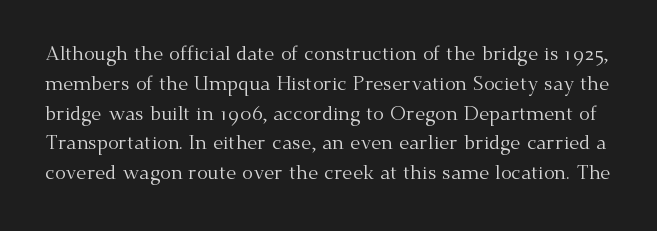
The cut favours lightness, reaching ordinary text weight at its darkest. Clear beneath every line of the passage. The type sits square on the baseline with zero lean. You could call the tracking neutral — neither tight nor loose.
